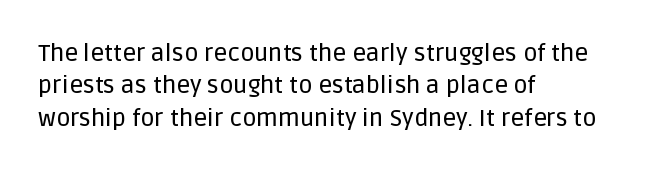
{"italic": "no", "underline": "no", "align": "left", "line_spacing": "normal", "line_spacing_ratio": 1.35, "letter_spacing": "normal", "letter_spacing_em": 0.0, "glyph_px": 24}
